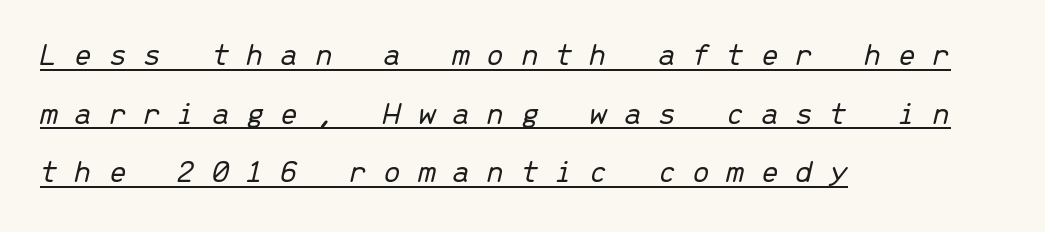
The image shows 33 px light type, italic (leaning right), monospaced; set left-aligned, line spacing 1.78x, unusually wide letter spacing (+0.48 em), underlined; low stroke contrast and a medium x-height.
